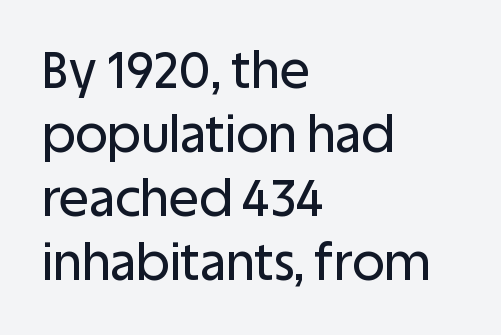
{"serif": "no", "italic": "no", "width": "normal", "stroke_contrast": "low", "x_height": "large", "monospaced": "no", "underline": "no", "align": "left", "line_spacing": "normal", "line_spacing_ratio": 1.28, "letter_spacing": "normal", "letter_spacing_em": 0.0, "glyph_px": 50}
